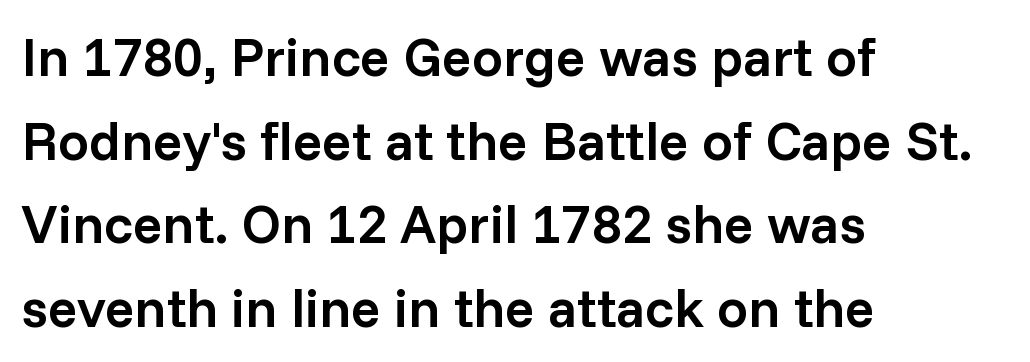
The image shows 55 px semibold sans-serif type, upright; set left-aligned, normal line spacing (1.52x), normal letter spacing, not underlined; low stroke contrast and a medium x-height.
